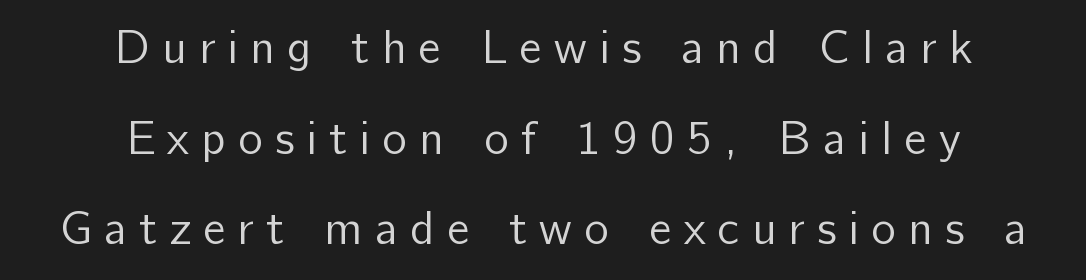
{"serif": "no", "italic": "no", "bold": "no", "weight": "regular", "width": "normal", "stroke_contrast": "low", "x_height": "medium", "monospaced": "no", "underline": "no", "align": "center", "line_spacing": "loose", "line_spacing_ratio": 1.93, "letter_spacing": "wide", "letter_spacing_em": 0.26, "glyph_px": 47}
